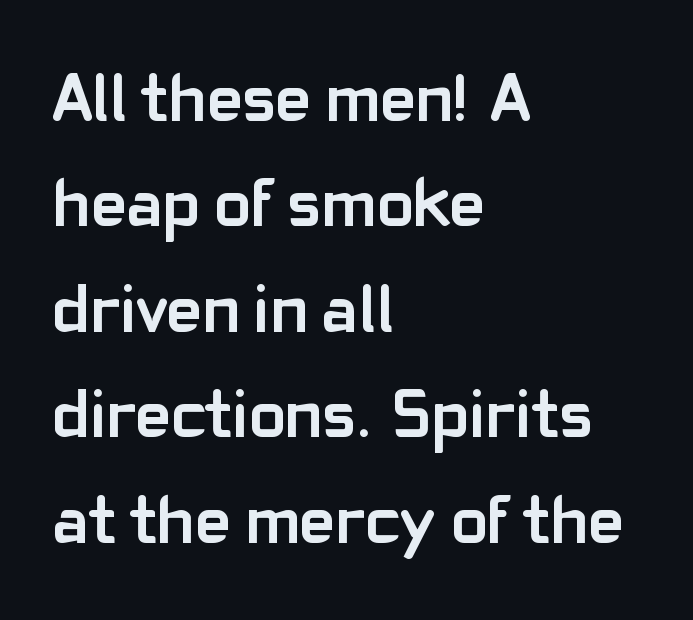
All the whitespace from short lines collects on the right. Typographically, this falls in the sans-serif category. This rendering features lettering with no underline. You could call the tracking neutral — neither tight nor loose. This is roman type, the default non-slanted kind. The strokes are fattened all the way to bold.
